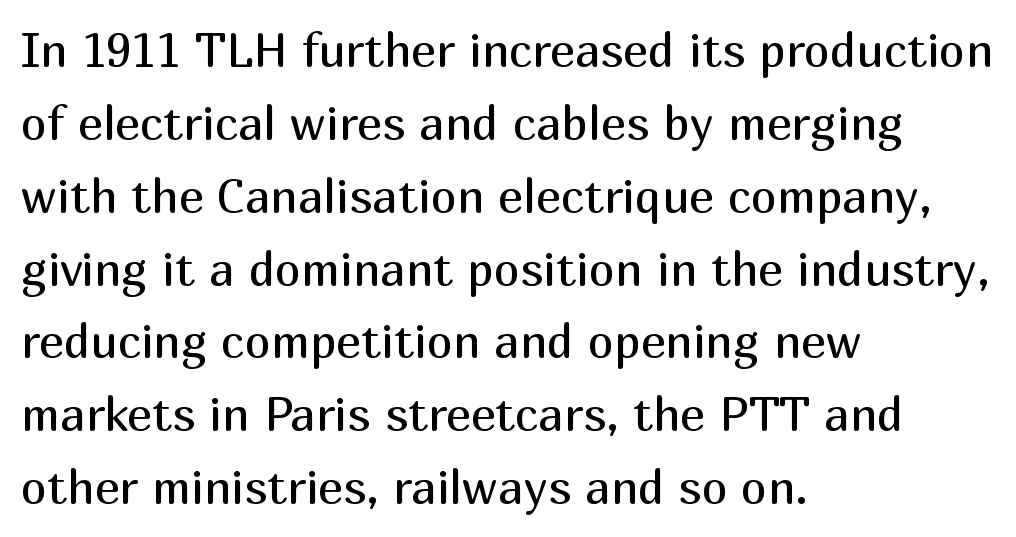
Q: Is the text bold? A: No.
Q: Is the text italic (slanted)? A: No, it is upright.
Q: Is the typeface a serif or a sans-serif typeface? A: Sans-serif.
Q: Is the text underlined? A: No.
Q: How is the paragraph aligned? A: Left-aligned.
Q: Is the spacing between letters normal or unusually wide? A: Normal.
Q: Is the spacing between lines tight, normal or loose? A: Normal.
Q: Width (condensed, normal, or wide)? A: Normal.
Q: Stroke contrast? A: Medium.
Q: x-height? A: Medium.
Q: Monospaced? A: No.
